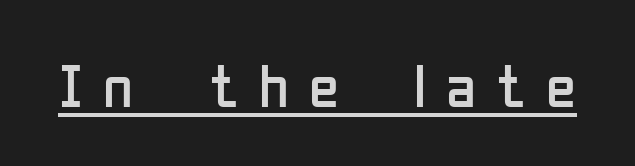
The image shows 61 px regular-weight, condensed sans-serif type, upright; set unusually wide letter spacing (+0.33 em), underlined; low stroke contrast and a medium x-height.
